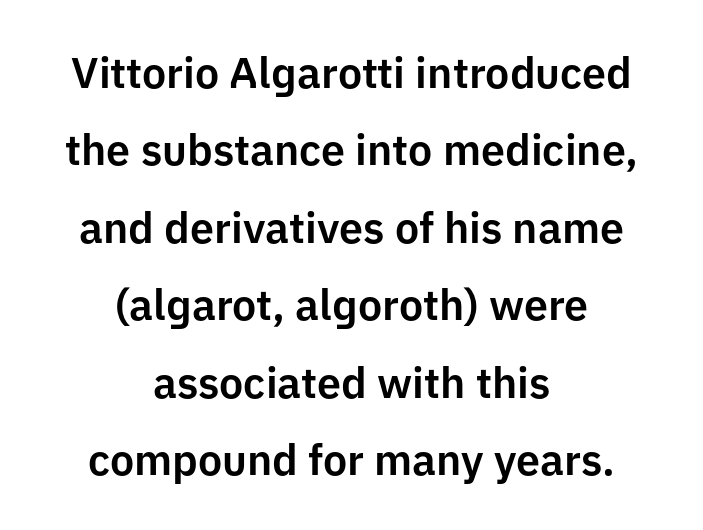
Just letters on the line, the space beneath them empty. Notice how the passage keeps no hard edge, just a central spine. These lines were composed using upright roman letters. The type family on display is of the sans-serif kind.
